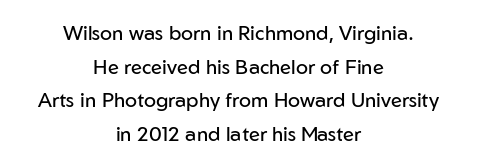
The image shows 20 px text type, upright; set centered, normal line spacing (1.68x), normal letter spacing, not underlined.
